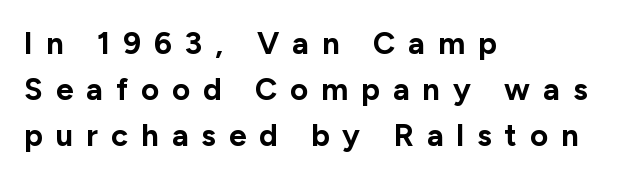
Do the characters align in a grid? No, the font is proportional. I'd describe the lettering as bold — thick and assertive. Quick note: not italic, upright. A clean baseline with only descenders dipping below it.
